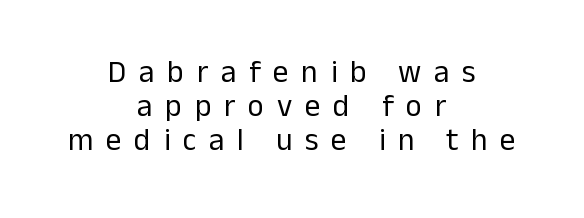
The image shows 31 px regular-weight sans-serif type, upright; set centered, tight line spacing (1.09x), unusually wide letter spacing (+0.41 em), not underlined; low stroke contrast and a medium x-height.
